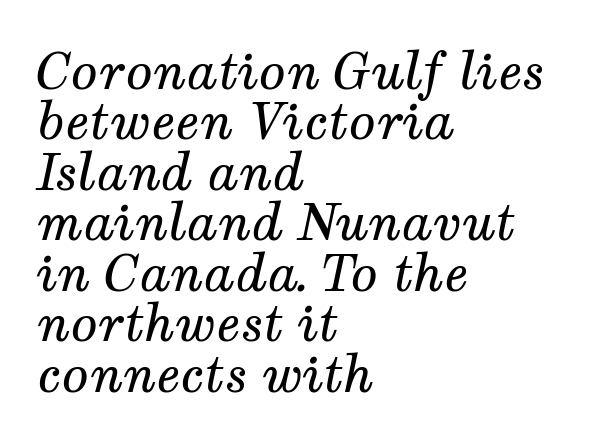
{"serif": "yes", "italic": "yes", "lean": "right", "slant_degrees": 12, "bold": "no", "weight": "regular", "width": "normal", "stroke_contrast": "medium", "x_height": "medium", "monospaced": "no", "underline": "no", "align": "left", "line_spacing": "tight", "line_spacing_ratio": 1.01, "letter_spacing": "normal", "letter_spacing_em": 0.0, "glyph_px": 50}
